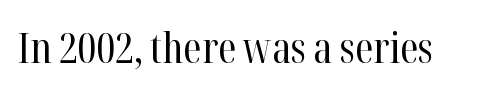
Q: Is the text bold? A: No.
Q: Is the text italic (slanted)? A: No, it is upright.
Q: Is the typeface a serif or a sans-serif typeface? A: Serif.
Q: Is the text underlined? A: No.
Q: Is the spacing between letters normal or unusually wide? A: Normal.
Q: Width (condensed, normal, or wide)? A: Condensed.
Q: Stroke contrast? A: High.
Q: x-height? A: Medium.
Q: Monospaced? A: No.
